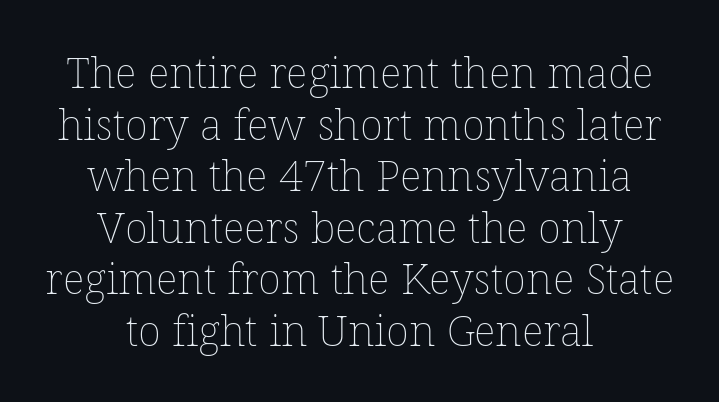
Q: Is the text bold? A: No.
Q: Is the text italic (slanted)? A: No, it is upright.
Q: Is the text underlined? A: No.
Q: How is the paragraph aligned? A: Centered.
Q: Is the spacing between letters normal or unusually wide? A: Normal.
Q: Width (condensed, normal, or wide)? A: Normal.
Q: Stroke contrast? A: Low.
Q: x-height? A: Medium.
Q: Monospaced? A: No.
